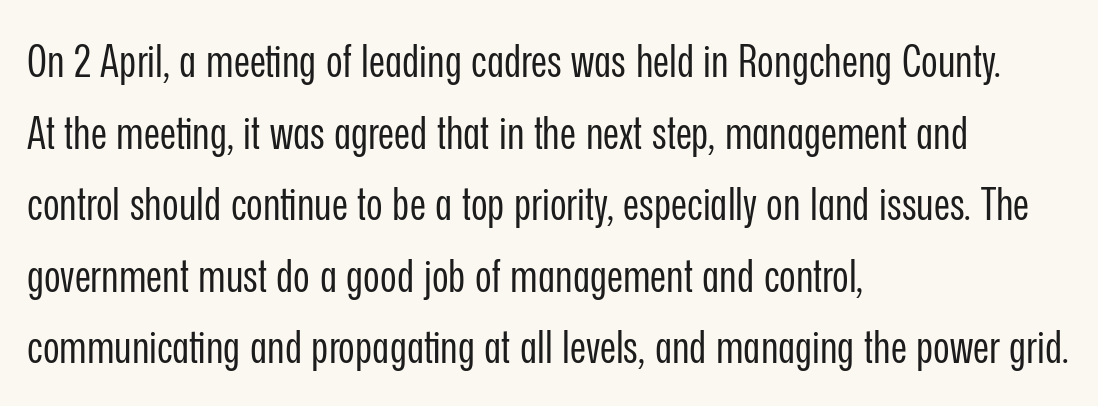
{"serif": "no", "italic": "no", "bold": "no", "weight": "regular", "width": "condensed", "stroke_contrast": "low", "x_height": "medium", "monospaced": "no", "underline": "no", "align": "left", "line_spacing": "normal", "line_spacing_ratio": 1.59, "letter_spacing": "normal", "letter_spacing_em": 0.0, "glyph_px": 45}
